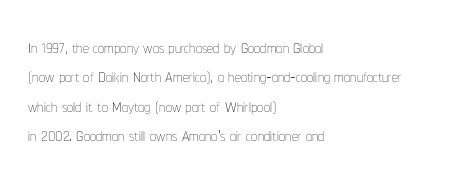
{"italic": "no", "bold": "no", "underline": "no", "align": "left", "line_spacing_ratio": 1.22, "letter_spacing": "normal", "letter_spacing_em": 0.0, "glyph_px": 24}
